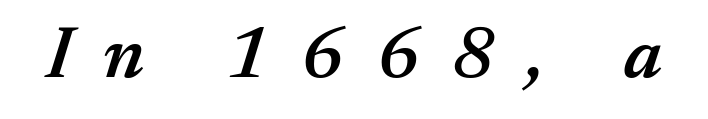
This is moderately heavy type, rendered in semibold. Characters are canted at an angle relative to the baseline's perpendicular. The baseline area is clear. The gaps between neighbouring characters are conspicuously large.
